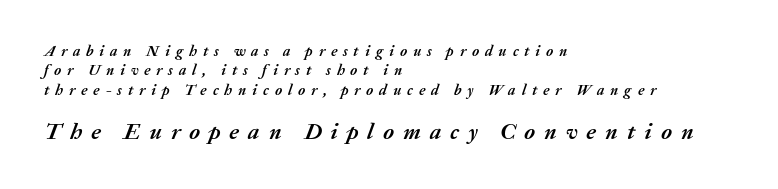
Descenders are the only things crossing below the line. Leading matches the norm, producing a regular column. The text carries the slant typical of an italic or oblique font. There is plenty of visible air inserted between adjacent glyphs.
